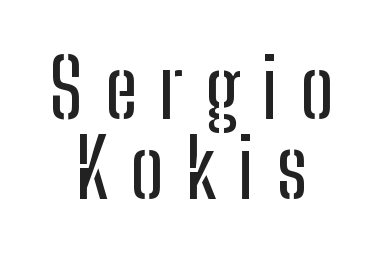
The image shows 80 px condensed sans-serif type, upright; set centered, tight line spacing (1.0x), unusually wide letter spacing (+0.28 em), not underlined; low stroke contrast and a medium x-height.
